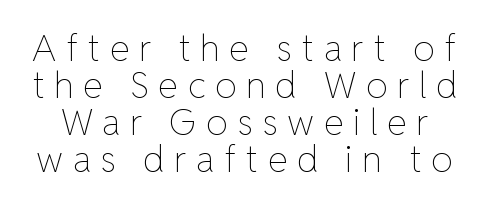
{"italic": "no", "bold": "no", "weight": "thin", "width": "normal", "stroke_contrast": "low", "x_height": "medium", "monospaced": "no", "underline": "no", "line_spacing": "tight", "line_spacing_ratio": 1.03, "letter_spacing": "wide", "letter_spacing_em": 0.26, "glyph_px": 36}
